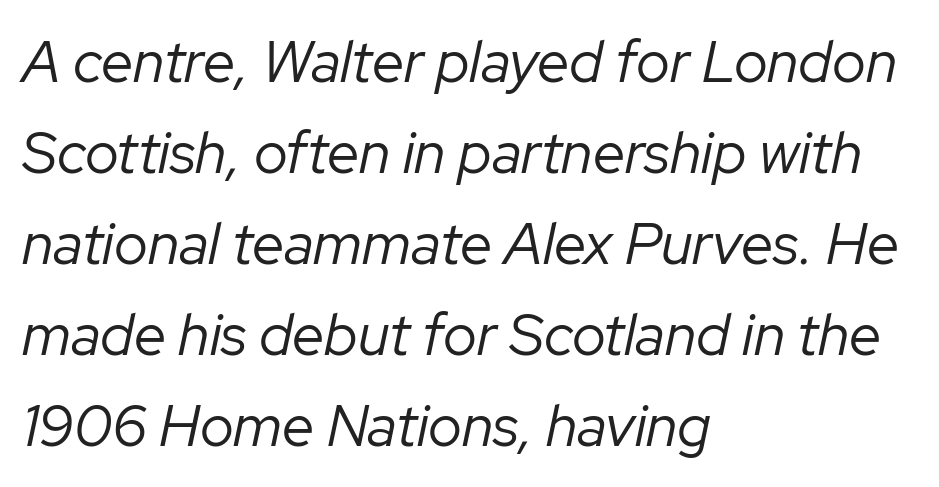
{"italic": "yes", "lean": "right", "slant_degrees": 12, "bold": "no", "weight": "regular", "width": "normal", "stroke_contrast": "low", "x_height": "medium", "monospaced": "no", "underline": "no", "align": "left", "line_spacing": "normal", "line_spacing_ratio": 1.57, "letter_spacing": "normal", "letter_spacing_em": 0.0, "glyph_px": 58}
